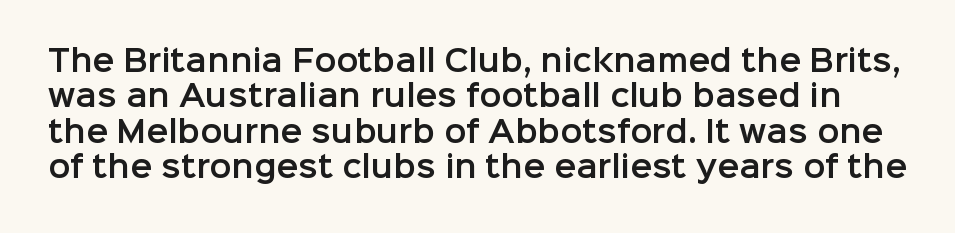
Designer's note — italics off, roman on. You could not count columns in this text — the font is proportionally spaced. Nothing sits at the stroke ends, so this counts as sans-serif. The words here are not underlined. Words appear dense and cohesive because spacing is normal.
